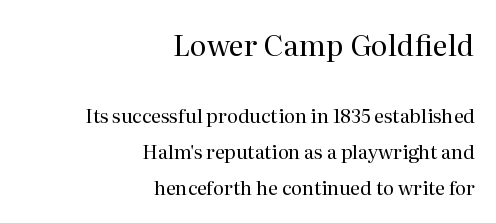
{"serif": "yes", "italic": "no", "bold": "no", "weight": "regular", "width": "normal", "stroke_contrast": "medium", "x_height": "medium", "monospaced": "no", "underline": "no", "align": "right", "line_spacing": "loose", "line_spacing_ratio": 1.91, "letter_spacing": "normal", "letter_spacing_em": 0.0, "larger_block": "first", "size_ratio": 1.53, "glyph_px": 29}
